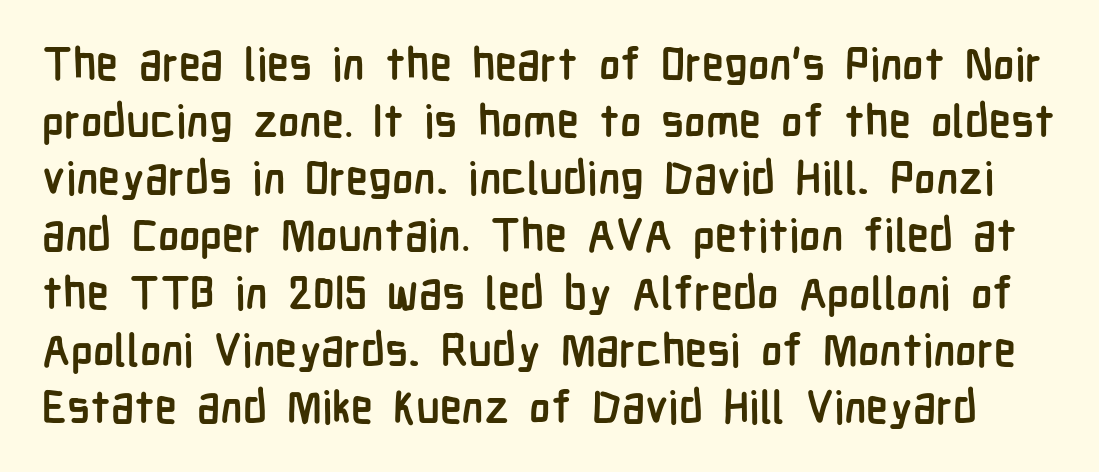
{"serif": "no", "italic": "no", "bold": "yes", "weight": "semibold", "width": "condensed", "stroke_contrast": "low", "x_height": "medium", "monospaced": "no", "underline": "no", "line_spacing": "normal", "line_spacing_ratio": 1.27, "letter_spacing": "normal", "letter_spacing_em": 0.0, "glyph_px": 45}
